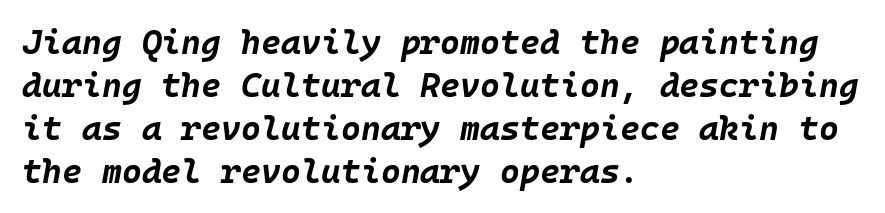
{"italic": "yes", "lean": "right", "slant_degrees": 10, "bold": "yes", "weight": "bold", "width": "normal", "stroke_contrast": "low", "x_height": "large", "underline": "no", "align": "left", "line_spacing": "normal", "line_spacing_ratio": 1.26, "letter_spacing": "normal", "letter_spacing_em": 0.0, "glyph_px": 34}
